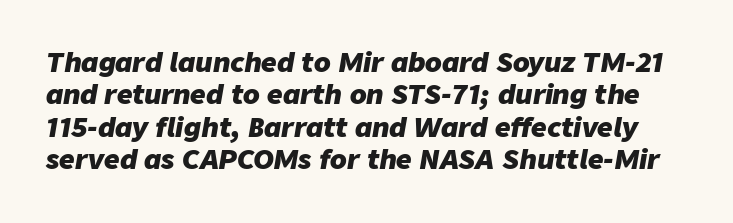
Q: Is the text bold? A: Yes.
Q: Is the text italic (slanted)? A: Yes, it leans right by about 9 degrees.
Q: Is the text underlined? A: No.
Q: Is the spacing between letters normal or unusually wide? A: Normal.
